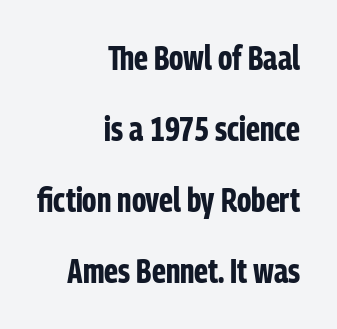
The image shows 34 px bold, condensed sans-serif type, upright; set right-aligned, loose line spacing (2.09x), normal letter spacing, not underlined; low stroke contrast and a medium x-height.
